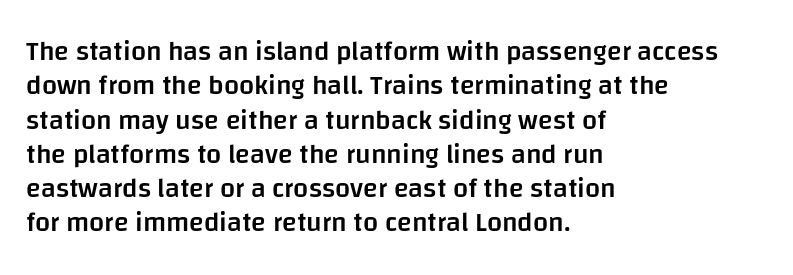
The image shows 27 px text type, upright; set left-aligned, normal line spacing (1.27x), normal letter spacing, not underlined.
